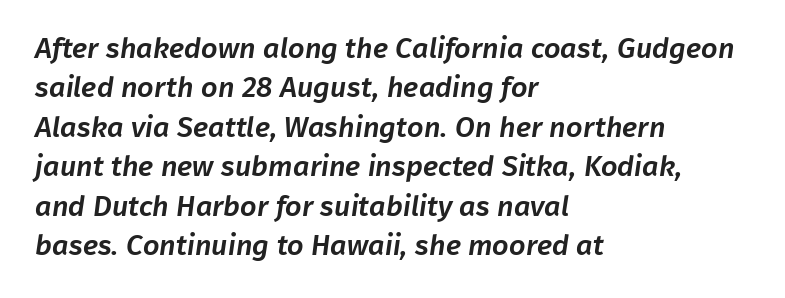
Is this a fixed-width face? No — the glyphs have proportional, varying widths. The horizontal fit of the characters is conventional and even. Horizontal alignment here is leftward, the default for most running prose. Descenders hang freely into open space.
